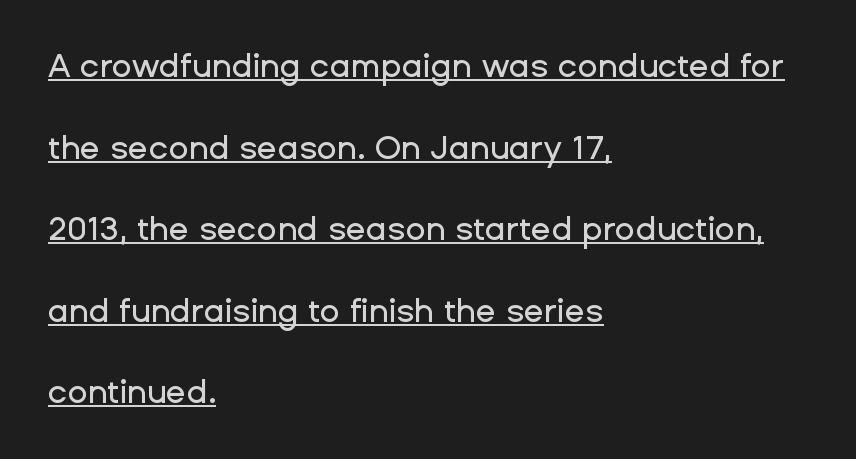
The image shows 33 px sans-serif type, upright; set left-aligned, loose line spacing (2.47x), normal letter spacing, underlined; low stroke contrast and a medium x-height.
